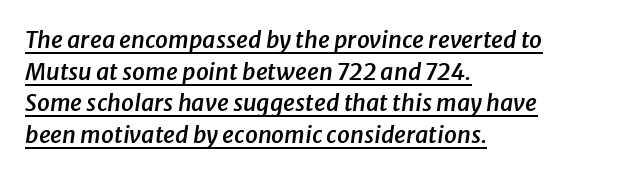
The image shows 23 px text type, italic (leaning right); set left-aligned, normal line spacing (1.38x), normal letter spacing, underlined.
